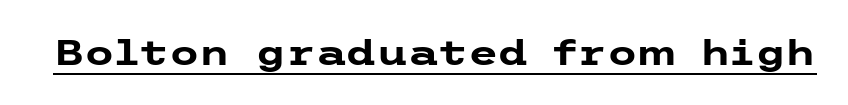
Caption: standard tracking, unaltered. The type family on display is of the sans-serif kind. A continuous stroke trails under the words, as in a hyperlink. What weight is shown? A full bold with thick strokes.
